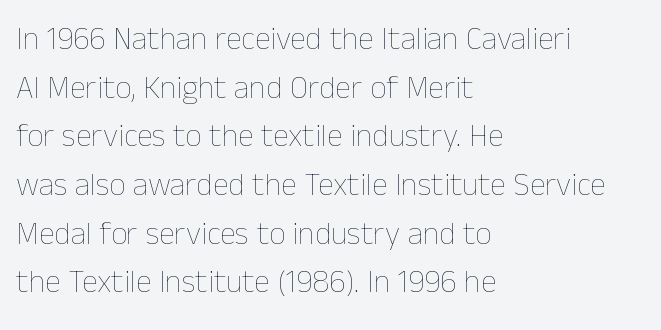
The image shows 32 px thin type, upright; set left-aligned, normal line spacing (1.52x), normal letter spacing, not underlined; low stroke contrast and a medium x-height.
